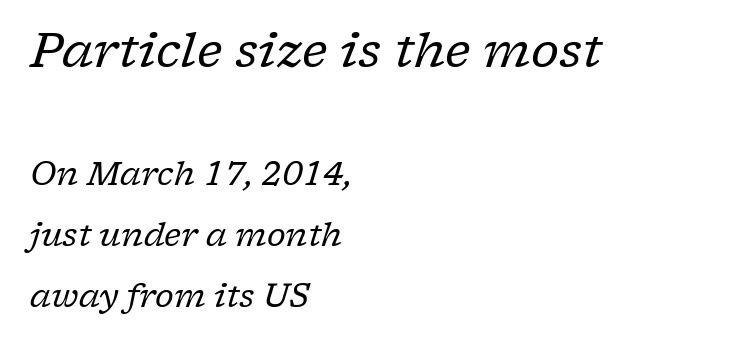
If you squint, the top block still reads clearly — it's the larger of the two. Classification — serif. The passage shown is not bold in any degree. Yep, that's italic — everything's leaning.
